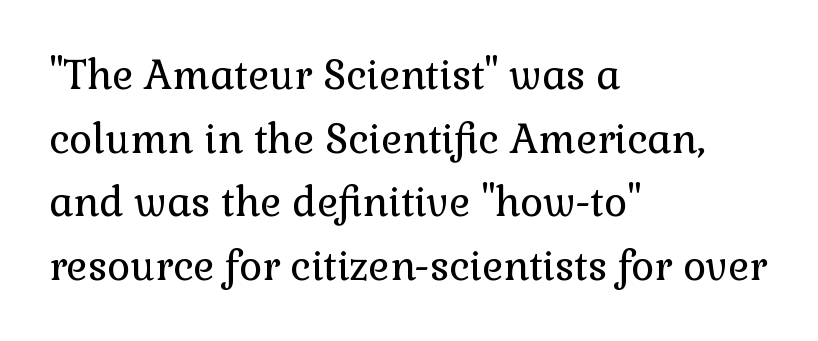
The characters are drawn with everyday or finer stroke widths. Honestly, the row spacing looks completely unremarkable. Is this a fixed-width face? No — the glyphs have proportional, varying widths. The tracking reads as untouched default to a designer's eye. The text was rendered using a seriffed face with decorative stroke endings. Every character sits straight up, as roman type does.
